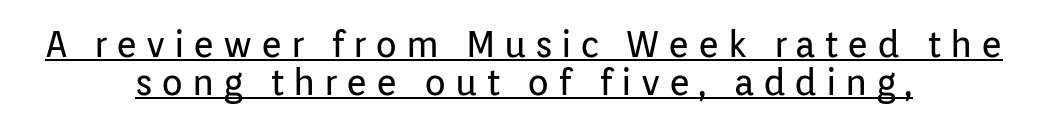
{"serif": "no", "italic": "no", "bold": "no", "weight": "regular", "width": "normal", "stroke_contrast": "low", "x_height": "medium", "monospaced": "no", "underline": "yes", "align": "center", "line_spacing": "tight", "line_spacing_ratio": 1.05, "letter_spacing": "wide", "letter_spacing_em": 0.24, "glyph_px": 36}
